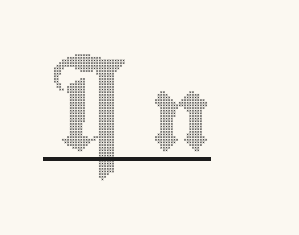
The lettering stays uniformly vertical, giving the passage a roman look. Notice how a bar underscores the lettering throughout. Here the designer chose a conventional face with non-uniform glyph widths. In terms of letterspacing, this is a distinctly airy, spread setting.
